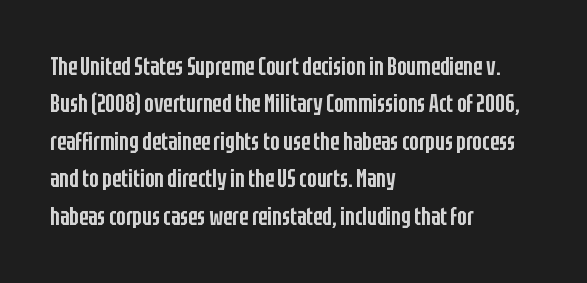
Standard letterfit; no display-style spreading of the glyphs. A bare baseline throughout the passage. Baseline-to-baseline distance is the conventional proportion of letter height. The axis of the letterforms is exactly vertical. The passage shown is semibold, sitting just below true bold. The lines are quadded left.
